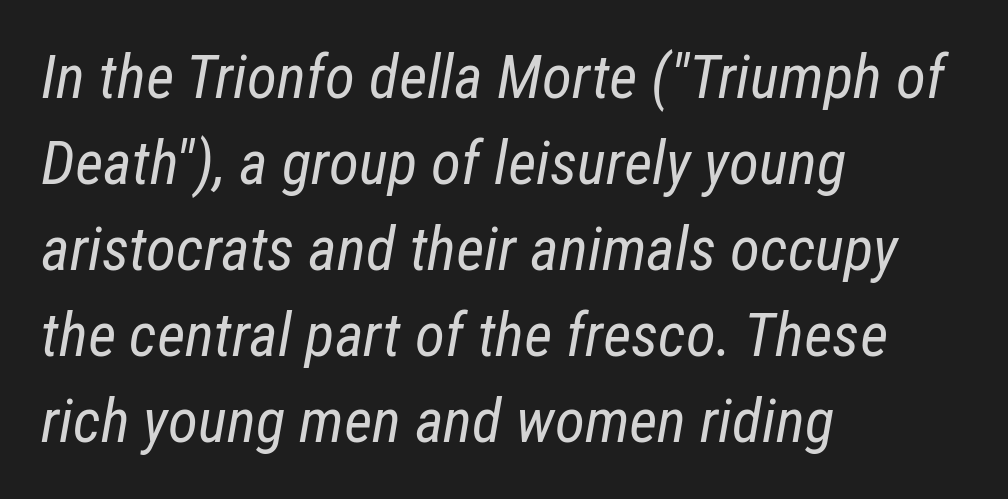
{"italic": "yes", "lean": "right", "slant_degrees": 12, "bold": "no", "weight": "regular", "width": "condensed", "stroke_contrast": "low", "x_height": "medium", "monospaced": "no", "underline": "no", "align": "left", "line_spacing": "normal", "line_spacing_ratio": 1.41, "letter_spacing": "normal", "letter_spacing_em": 0.0, "glyph_px": 61}
